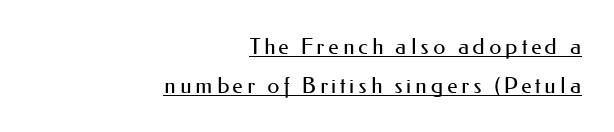
{"italic": "no", "bold": "no", "underline": "yes", "align": "right", "line_spacing_ratio": 1.77, "glyph_px": 22}
